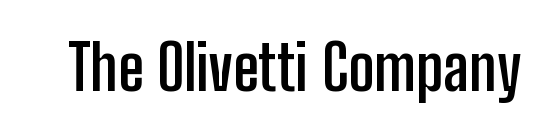
The face used here is proportionally spaced, like ordinary book or web type. A bare baseline throughout the passage. This is the regular roman posture of the typeface. No feet cap the strokes, marking this as sans-serif type. Default kerning and tracking; the words read as compact shapes. The font is running at its bold setting.
